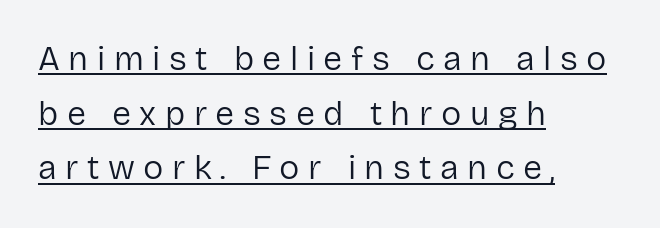
{"serif": "no", "italic": "no", "bold": "no", "weight": "regular", "width": "normal", "stroke_contrast": "low", "x_height": "medium", "monospaced": "no", "underline": "yes", "align": "left", "line_spacing": "normal", "line_spacing_ratio": 1.61, "letter_spacing": "wide", "letter_spacing_em": 0.25, "glyph_px": 34}
